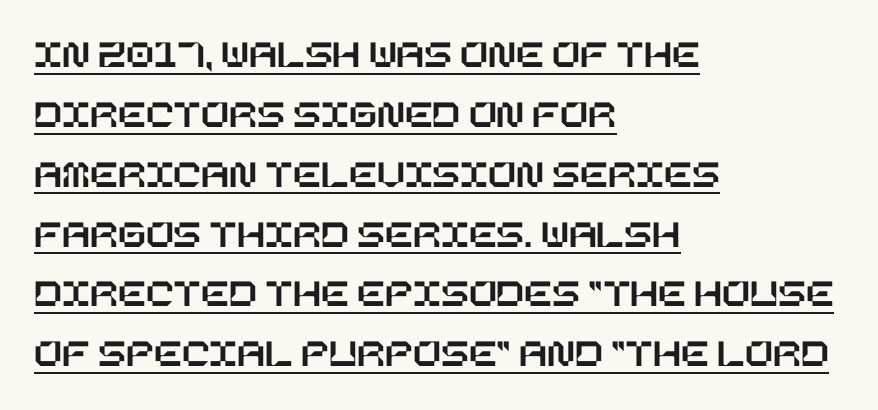
Q: Is the text italic (slanted)? A: No, it is upright.
Q: Is the text underlined? A: Yes.
Q: How is the paragraph aligned? A: Left-aligned.
Q: Is the spacing between letters normal or unusually wide? A: Normal.
Q: Is the spacing between lines tight, normal or loose? A: Normal.
Q: Width (condensed, normal, or wide)? A: Normal.
Q: Stroke contrast? A: Low.
Q: x-height? A: Large.
